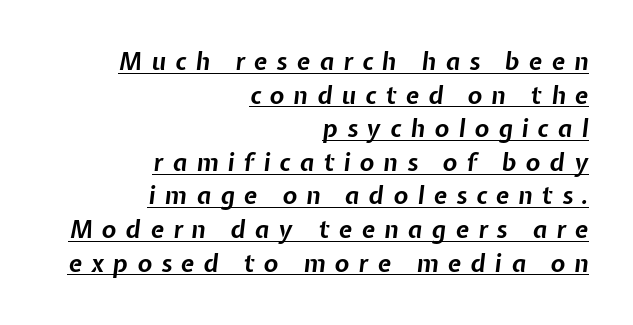
Observe the wide spacing: letters keep a clear distance from each other. Yep, that's italic — everything's leaning. Weight: bold. A rule runs beneath these lines of type.
